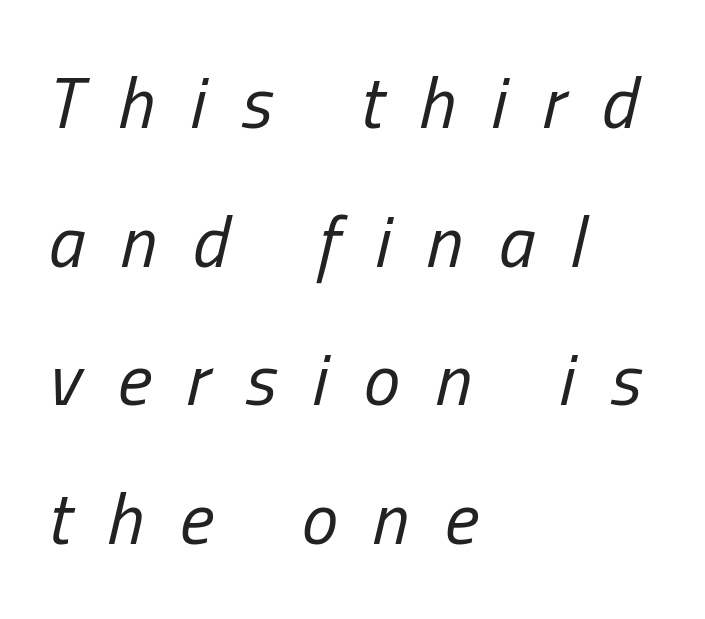
These lines are set flush left with a ragged right edge. These lines were composed using italics. The weight tops out at a normal text grade. Each letter keeps its own natural width here, so spacing adapts to shape.
